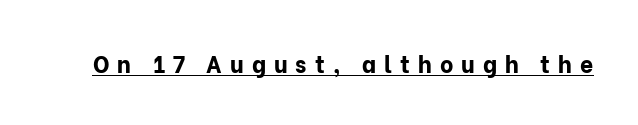
{"italic": "no", "bold": "yes", "underline": "yes", "letter_spacing": "wide", "letter_spacing_em": 0.35, "glyph_px": 23}
